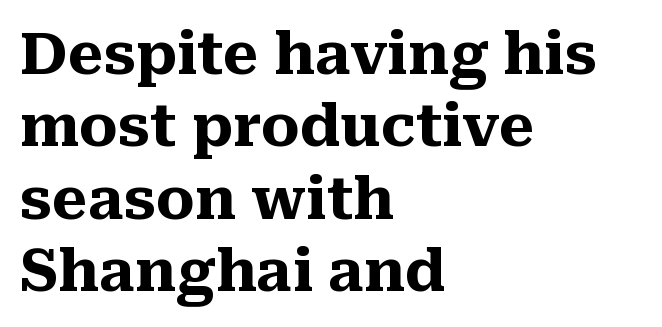
Q: Is the text bold? A: Yes.
Q: Is the text italic (slanted)? A: No, it is upright.
Q: Is the typeface a serif or a sans-serif typeface? A: Serif.
Q: Is the text underlined? A: No.
Q: How is the paragraph aligned? A: Left-aligned.
Q: Is the spacing between letters normal or unusually wide? A: Normal.
Q: Is the spacing between lines tight, normal or loose? A: Normal.
Q: Width (condensed, normal, or wide)? A: Normal.
Q: Stroke contrast? A: Medium.
Q: x-height? A: Medium.
Q: Monospaced? A: No.
